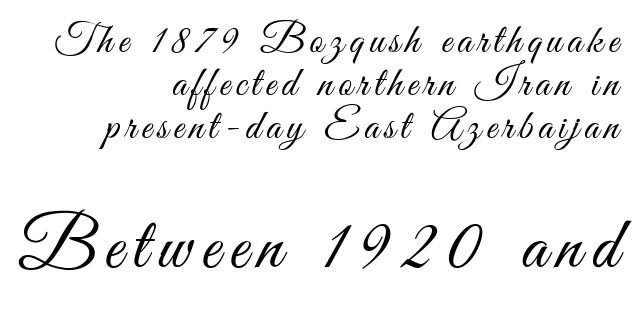
Nobody drew a line under any word here. Is this a fixed-width face? No — the glyphs have proportional, varying widths. The compositor pushed each line to the right boundary. The face used here appears at its bigger size in the lower chunk.
